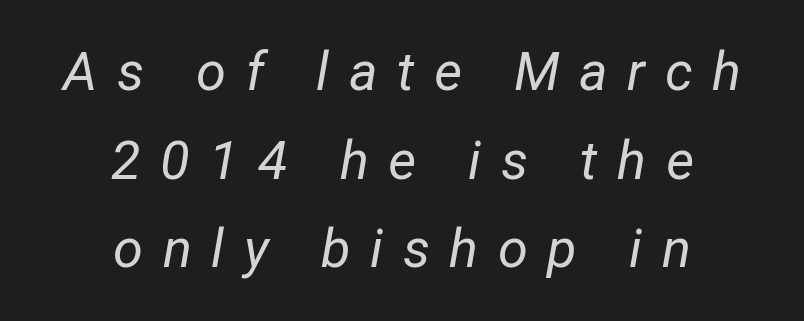
The image shows 54 px regular-weight type, italic (leaning right); set centered, normal line spacing (1.64x), unusually wide letter spacing (+0.36 em), not underlined; low stroke contrast and a medium x-height.
